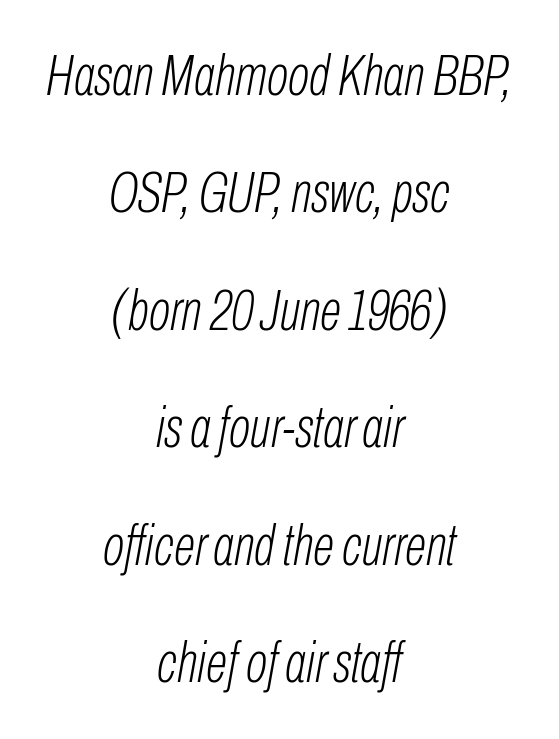
Stroke thickness stays within the range of a standard reading face or lighter. Nobody drew a line under any word here. The letters advance in unequal steps, a hallmark of proportional type. When letters slant like this, we call the style italic. The block of text is sparse from top to bottom, with ample space between rows.
